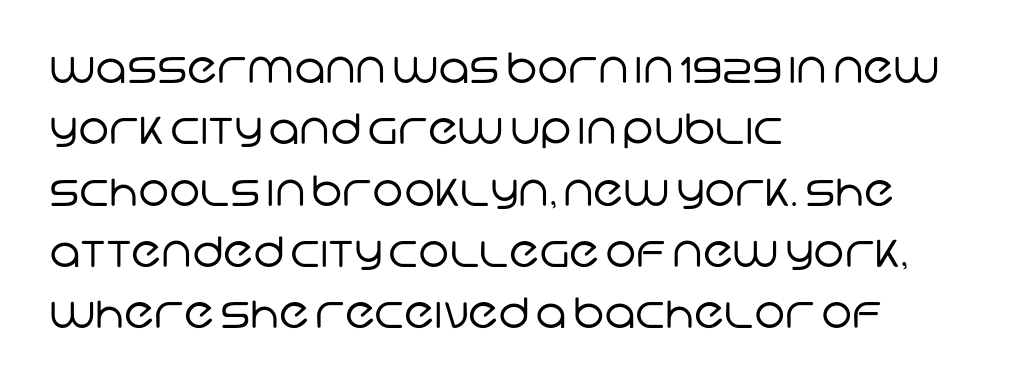
The horizontal fit of the characters is conventional and even. Nope, no serifs anywhere on these letters. Whoever set this chose a conventional vertical rhythm. The baseline area is clear.
